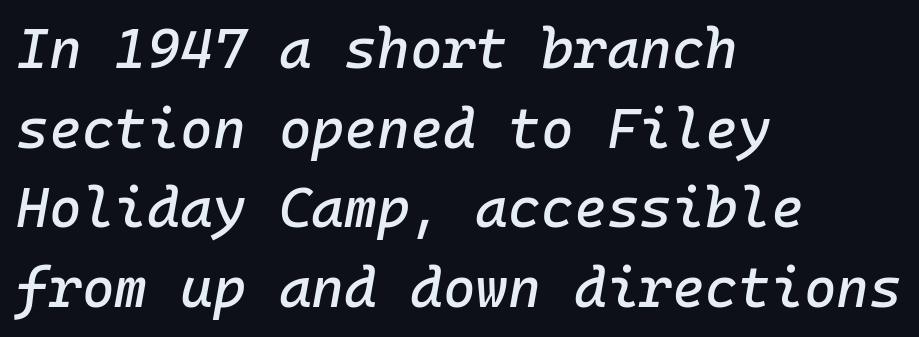
{"italic": "yes", "lean": "right", "slant_degrees": 10, "width": "normal", "stroke_contrast": "low", "x_height": "medium", "monospaced": "yes", "underline": "no", "align": "left", "line_spacing": "normal", "line_spacing_ratio": 1.42, "letter_spacing": "normal", "letter_spacing_em": 0.0, "glyph_px": 56}
